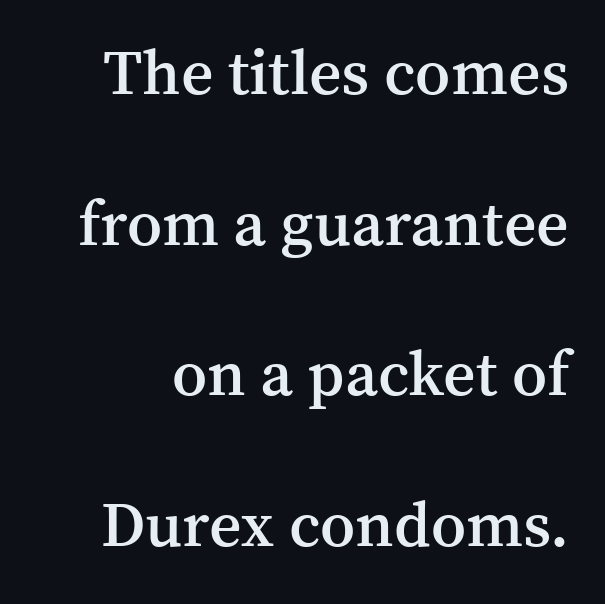
Q: Is the text bold? A: Semi-bold.
Q: Is the text italic (slanted)? A: No, it is upright.
Q: Is the typeface a serif or a sans-serif typeface? A: Serif.
Q: Is the text underlined? A: No.
Q: Is the spacing between letters normal or unusually wide? A: Normal.
Q: Is the spacing between lines tight, normal or loose? A: Loose.
Q: Width (condensed, normal, or wide)? A: Normal.
Q: Stroke contrast? A: Medium.
Q: x-height? A: Medium.
Q: Monospaced? A: No.
